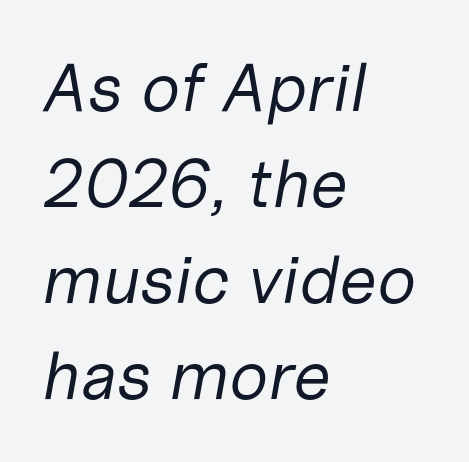
In terms of posture, this sample is oblique. The font sits on the lighter half of the weight spectrum, regular included. Leading matches the norm, producing a regular column. Check the space under the baseline: it is left empty.
